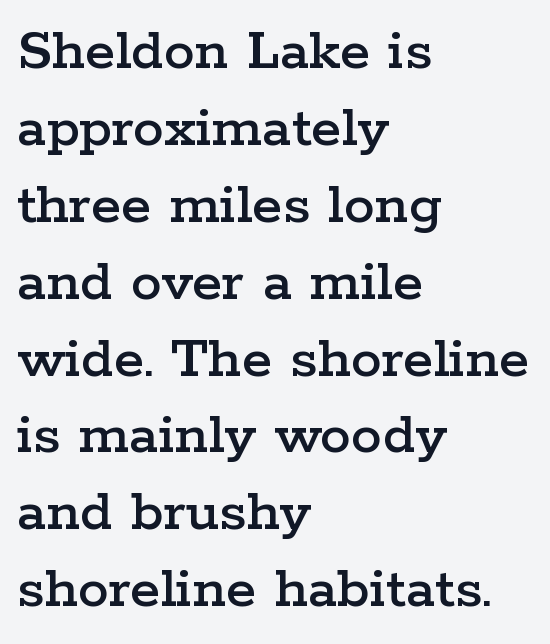
Q: Is the text italic (slanted)? A: No, it is upright.
Q: Is the typeface a serif or a sans-serif typeface? A: Serif.
Q: Is the text underlined? A: No.
Q: How is the paragraph aligned? A: Left-aligned.
Q: Is the spacing between letters normal or unusually wide? A: Normal.
Q: Width (condensed, normal, or wide)? A: Wide.
Q: Stroke contrast? A: Low.
Q: x-height? A: Medium.
Q: Monospaced? A: No.
